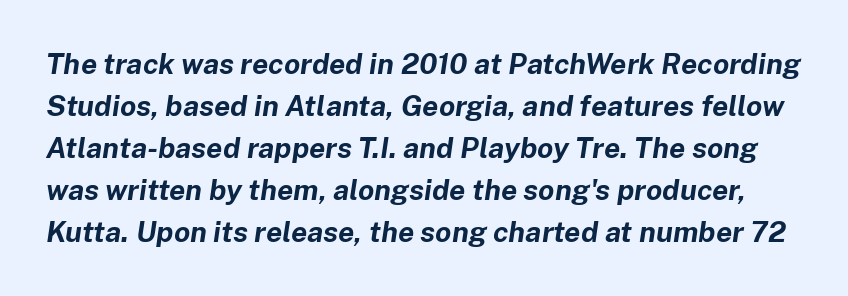
{"italic": "yes", "lean": "right", "slant_degrees": 8, "bold": "yes", "weight": "bold", "width": "normal", "stroke_contrast": "low", "x_height": "medium", "monospaced": "no", "underline": "no", "line_spacing": "normal", "line_spacing_ratio": 1.45, "letter_spacing": "normal", "letter_spacing_em": 0.0, "glyph_px": 29}
